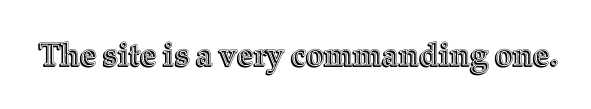
{"italic": "no", "width": "normal", "x_height": "medium", "monospaced": "no", "underline": "no", "letter_spacing": "normal", "letter_spacing_em": 0.0, "glyph_px": 32}
